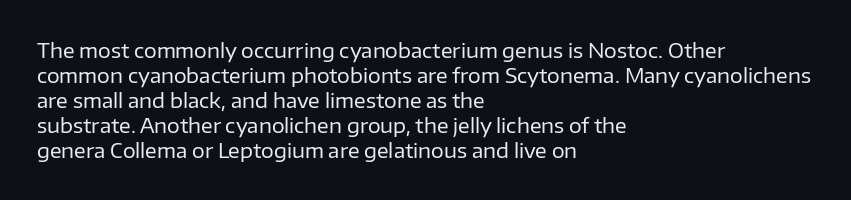
Underline: absent. These glyphs show unthickened strokes, regular width or finer. The leading is moderate, giving the passage an even texture. Upright lettering throughout.
